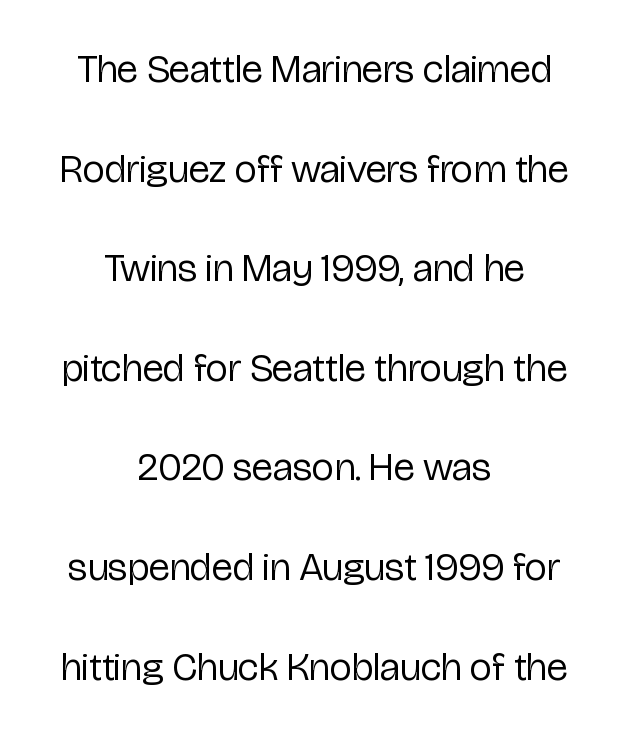
If you drew a line through each stem, it would be perfectly vertical. Notice how the passage keeps no hard edge, just a central spine. This sample uses a sans-serif face. The rendering keeps characters at their native spacing. Unbolded letterforms with no extra heft. Note the varied advance widths — an 'i' is clearly narrower than an 'm'.
